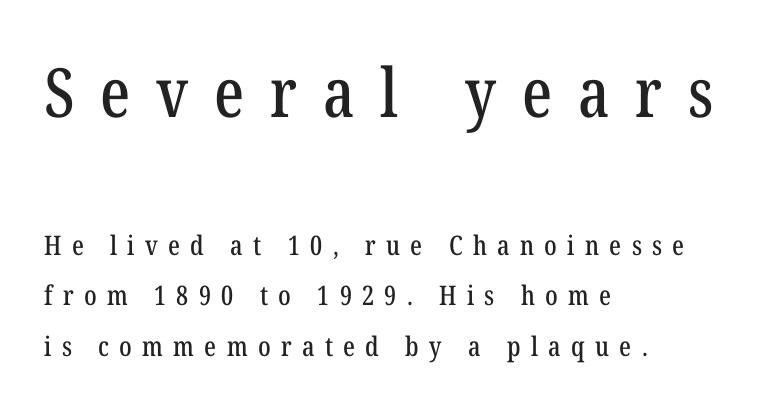
The image shows 68 px condensed serif type, upright; set left-aligned, line spacing 1.87x, unusually wide letter spacing (+0.38 em), not underlined; the first (top) block is 2.52x larger; low stroke contrast and a medium x-height.
